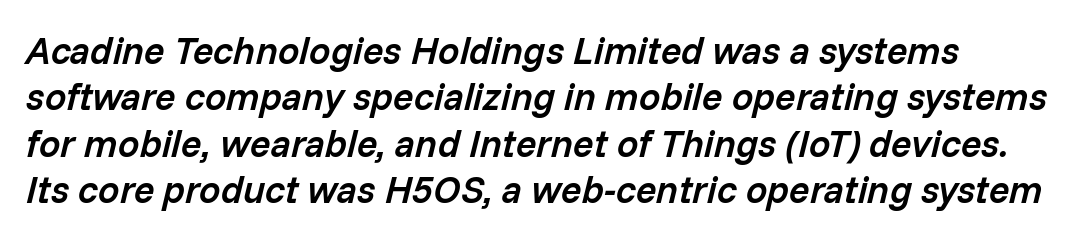
Nobody drew a line under any word here. Words appear dense and cohesive because spacing is normal. These lines are rendered in a variable-pitch font. The rendering uses a semibold face; strokes are thickened but not to full bold.
